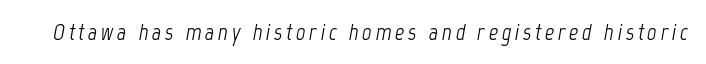
{"italic": "yes", "lean": "right", "slant_degrees": 12, "bold": "no", "underline": "no", "glyph_px": 23}
